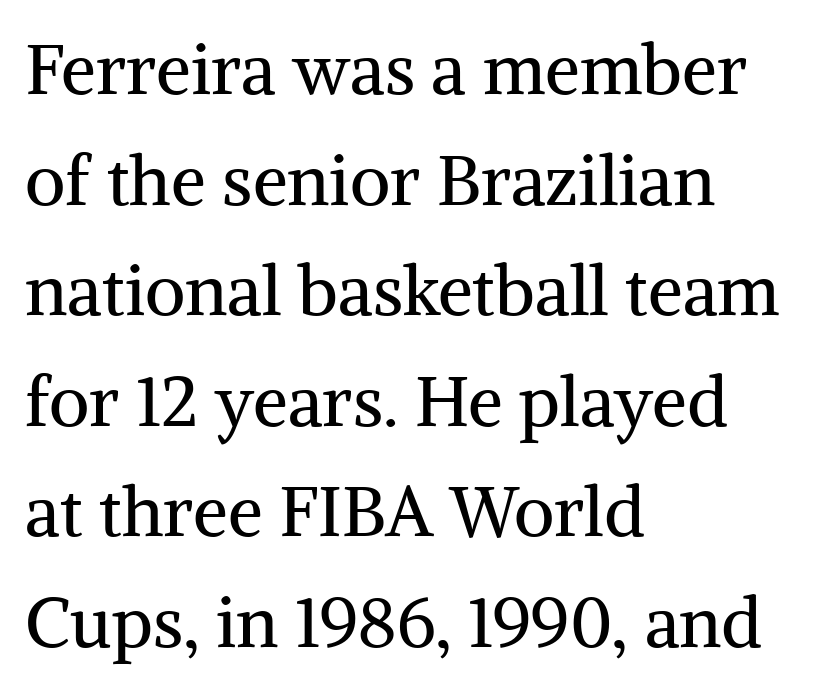
Weight: not bold — regular or lighter. The space directly below the letters is spotless. A typesetter would label this face a serif. You could call the tracking neutral — neither tight nor loose.
